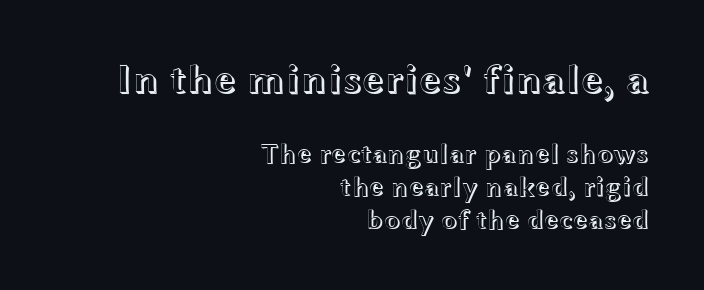
Q: Is the text italic (slanted)? A: No, it is upright.
Q: Is the text underlined? A: No.
Q: How is the paragraph aligned? A: Right-aligned.
Q: Is the spacing between letters normal or unusually wide? A: Normal.
Q: Which block of text is set in a larger size, the first (top) or the second (bottom)? A: The first (top) one.
Q: Width (condensed, normal, or wide)? A: Wide.
Q: x-height? A: Medium.
Q: Monospaced? A: No.
